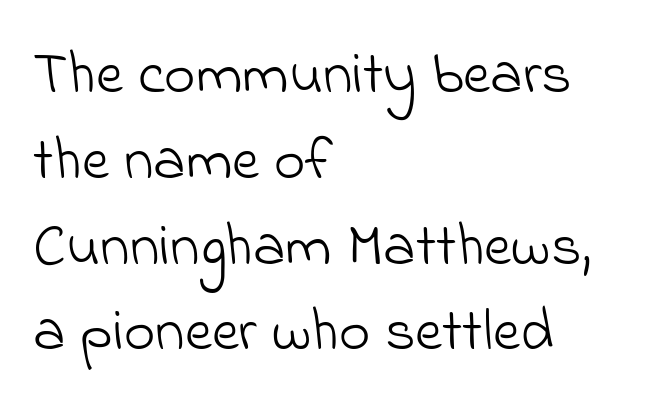
Q: Is the text bold? A: No.
Q: Is the typeface a serif or a sans-serif typeface? A: Sans-serif.
Q: Is the text underlined? A: No.
Q: How is the paragraph aligned? A: Left-aligned.
Q: Is the spacing between letters normal or unusually wide? A: Normal.
Q: Is the spacing between lines tight, normal or loose? A: Normal.
Q: Width (condensed, normal, or wide)? A: Normal.
Q: Stroke contrast? A: Low.
Q: x-height? A: Small.
Q: Monospaced? A: No.
